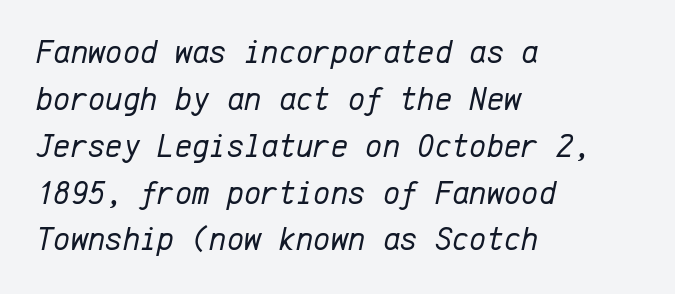
The foot of each line stays bare and open. The rows are spaced the way most documents space them. A quiet, ordinary-to-light weight characterises the typeface. The face used here is monospaced, like something from a code editor.
